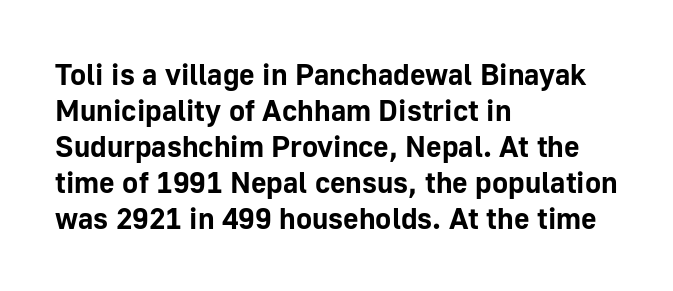
Q: Is the text bold? A: Yes.
Q: Is the text italic (slanted)? A: No, it is upright.
Q: Is the typeface a serif or a sans-serif typeface? A: Sans-serif.
Q: Is the text underlined? A: No.
Q: How is the paragraph aligned? A: Left-aligned.
Q: Is the spacing between letters normal or unusually wide? A: Normal.
Q: Width (condensed, normal, or wide)? A: Normal.
Q: Stroke contrast? A: Low.
Q: x-height? A: Medium.
Q: Monospaced? A: No.
